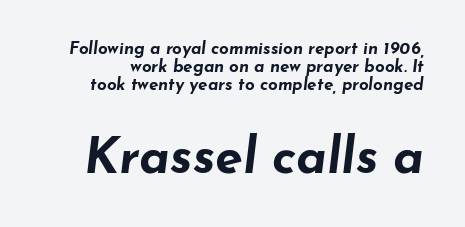
Strokes here are thick enough to call this a true bold. Check under the words: just untouched page. The passage shown is typed in a proportional face where columns would drift. The composition opens small and finishes big.
